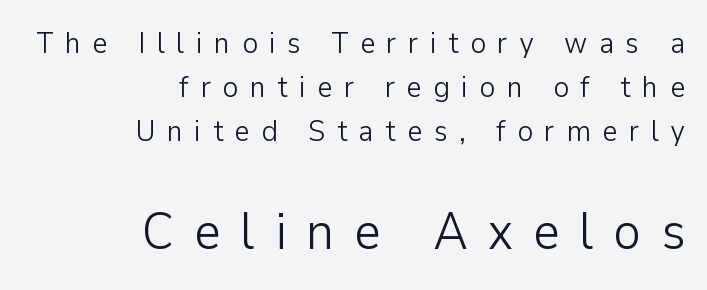
The image shows 52 px light sans-serif type, upright; set right-aligned, normal line spacing (1.47x), unusually wide letter spacing (+0.38 em), not underlined; the second (bottom) block is 1.73x larger; low stroke contrast and a medium x-height.
